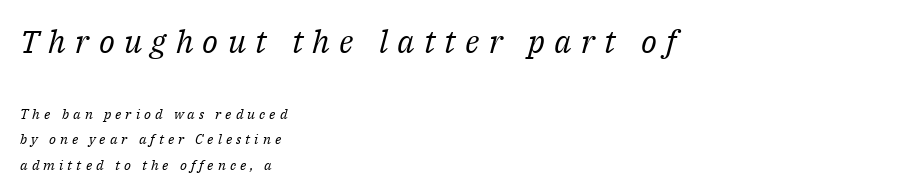
The image shows 32 px regular-weight serif type, italic (leaning right); set left-aligned, line spacing 1.82x, unusually wide letter spacing (+0.29 em), not underlined; the first (top) block is 2.29x larger; medium stroke contrast and a medium x-height.
